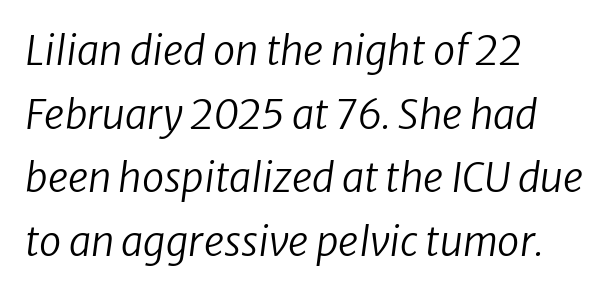
Here the designer chose a conventional face with non-uniform glyph widths. Honestly, the letter spacing is just normal — you wouldn't notice it. How would I describe the line gaps? Plain and ordinary. The paragraph shown leans on its left margin. Summary of weight: not heavy and not bold. The face used here is a sans, in the tradition of grotesques and geometrics.
